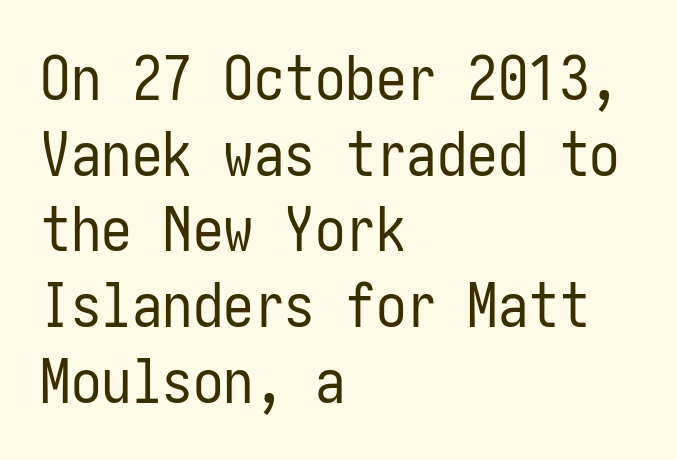
The image shows 61 px regular-weight, condensed sans-serif type, upright; set left-aligned, line spacing 1.24x, normal letter spacing, not underlined; low stroke contrast and a medium x-height.
